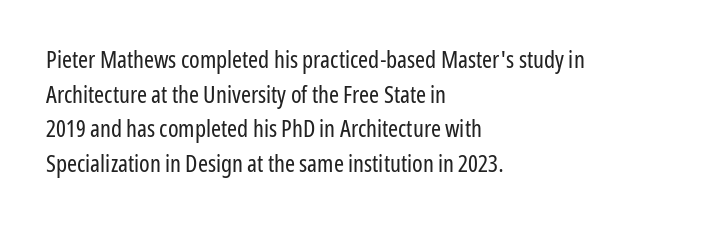
Q: Is the text bold? A: No.
Q: Is the text italic (slanted)? A: No, it is upright.
Q: Is the text underlined? A: No.
Q: How is the paragraph aligned? A: Left-aligned.
Q: Is the spacing between letters normal or unusually wide? A: Normal.
Q: Is the spacing between lines tight, normal or loose? A: Normal.
